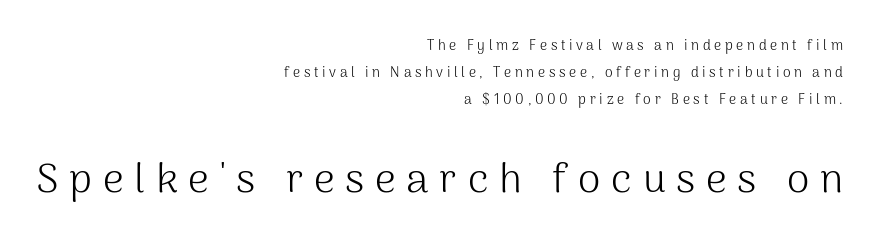
Q: Is the text bold? A: No.
Q: Is the text italic (slanted)? A: No, it is upright.
Q: Is the typeface a serif or a sans-serif typeface? A: Sans-serif.
Q: Is the text underlined? A: No.
Q: How is the paragraph aligned? A: Right-aligned.
Q: Is the spacing between letters normal or unusually wide? A: Unusually wide.
Q: Is the spacing between lines tight, normal or loose? A: Loose.
Q: Which block of text is set in a larger size, the first (top) or the second (bottom)? A: The second (bottom) one.
Q: Width (condensed, normal, or wide)? A: Normal.
Q: Stroke contrast? A: Medium.
Q: x-height? A: Medium.
Q: Monospaced? A: No.
